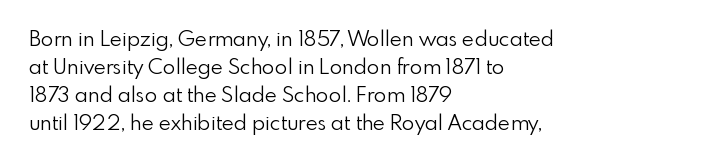
Q: Is the text bold? A: No.
Q: Is the text italic (slanted)? A: No, it is upright.
Q: Is the text underlined? A: No.
Q: How is the paragraph aligned? A: Left-aligned.
Q: Is the spacing between letters normal or unusually wide? A: Normal.
Q: Is the spacing between lines tight, normal or loose? A: Normal.
